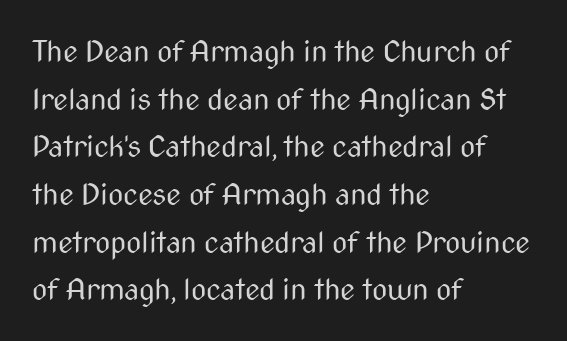
The image shows 30 px regular-weight, condensed sans-serif type, upright; set left-aligned, normal line spacing (1.59x), normal letter spacing, not underlined; medium stroke contrast and a medium x-height.
